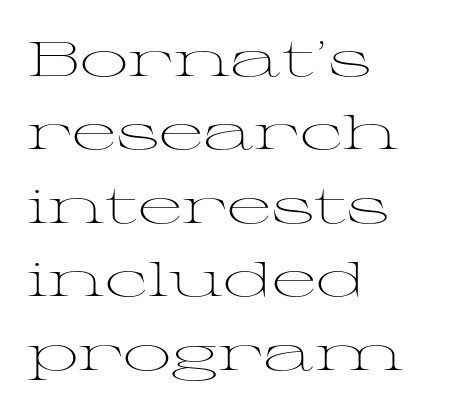
No extra tracking has been applied to these lines. Each letter keeps its own natural width here, so spacing adapts to shape. Weight: regular or lighter. The font family rendered here belongs to the serif group. This is the regular roman posture of the typeface. Beneath every word, the page is bare.
